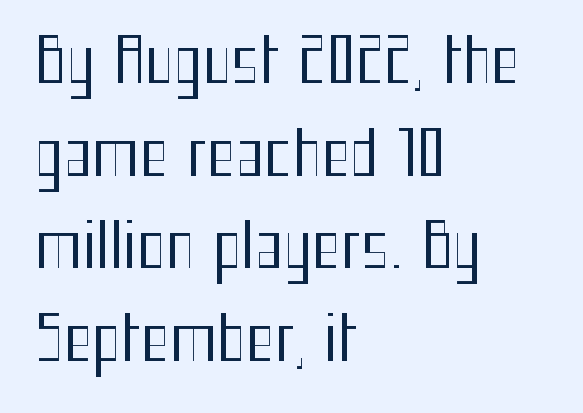
Q: Is the text bold? A: No.
Q: Is the text italic (slanted)? A: No, it is upright.
Q: Is the typeface a serif or a sans-serif typeface? A: Sans-serif.
Q: Is the text underlined? A: No.
Q: How is the paragraph aligned? A: Left-aligned.
Q: Is the spacing between letters normal or unusually wide? A: Normal.
Q: Is the spacing between lines tight, normal or loose? A: Normal.
Q: Width (condensed, normal, or wide)? A: Condensed.
Q: Stroke contrast? A: Medium.
Q: x-height? A: Medium.
Q: Monospaced? A: No.
